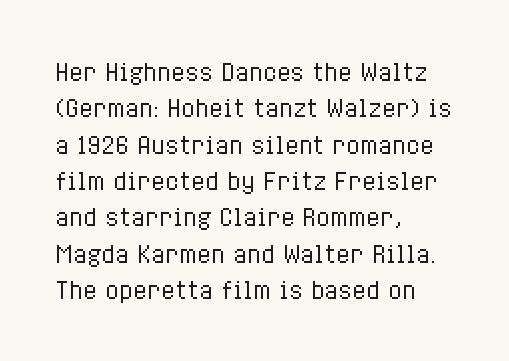
Compared with typical paragraphs, the rows here are spaced about the same. The letterforms sit at book weight or below. Ascenders rise straight up at ninety degrees. The lines are quadded left. Check the space under the baseline: it is left empty. Tracking value appears to be zero — textbook default spacing.
